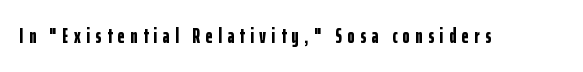
Look at the stroke-to-counter ratio: heavy, a bold. Lines of text with bare space underneath. These lines were composed using upright roman letters. The passage shown has open, widely tracked lettering throughout.
